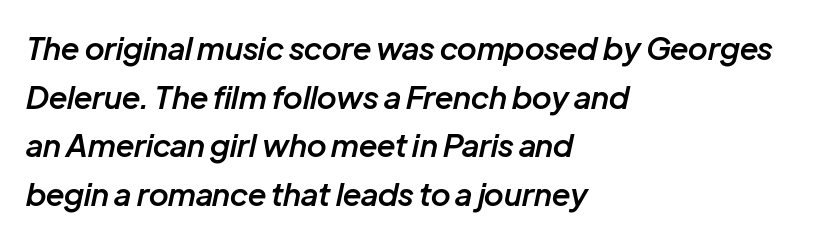
The image shows 31 px semibold type, italic (leaning right); set left-aligned, normal line spacing (1.57x), normal letter spacing, not underlined; low stroke contrast and a medium x-height.
